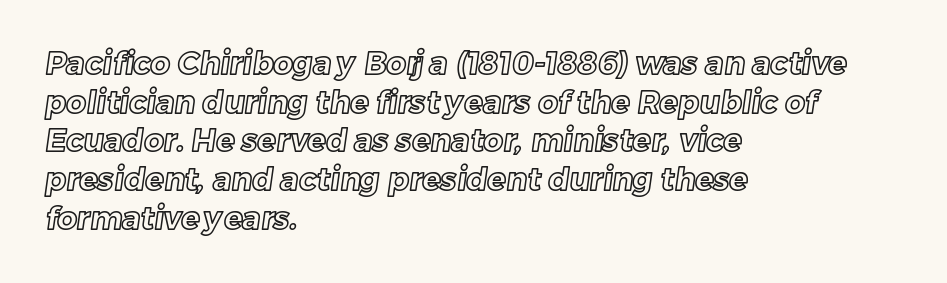
Q: Is the text underlined? A: No.
Q: How is the paragraph aligned? A: Left-aligned.
Q: Is the spacing between letters normal or unusually wide? A: Normal.
Q: Is the spacing between lines tight, normal or loose? A: Normal.
Q: Width (condensed, normal, or wide)? A: Normal.
Q: x-height? A: Medium.
Q: Monospaced? A: No.
